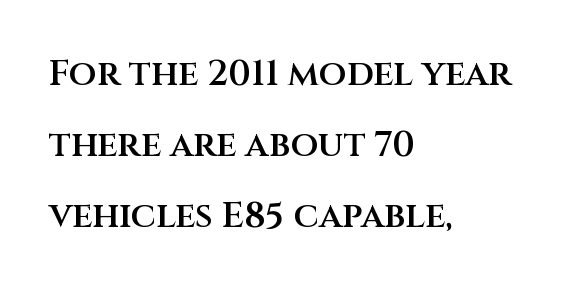
The image shows 36 px semibold sans-serif type, upright; set left-aligned, loose line spacing (1.97x), normal letter spacing, not underlined; medium stroke contrast and a large x-height.
